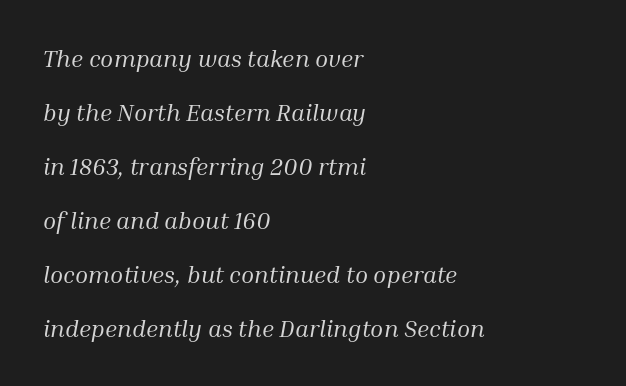
What's the leading like? Stretched, with rows far apart. Tracking value appears to be zero — textbook default spacing. Weight: in the light-to-regular range. Quick note: italic.
